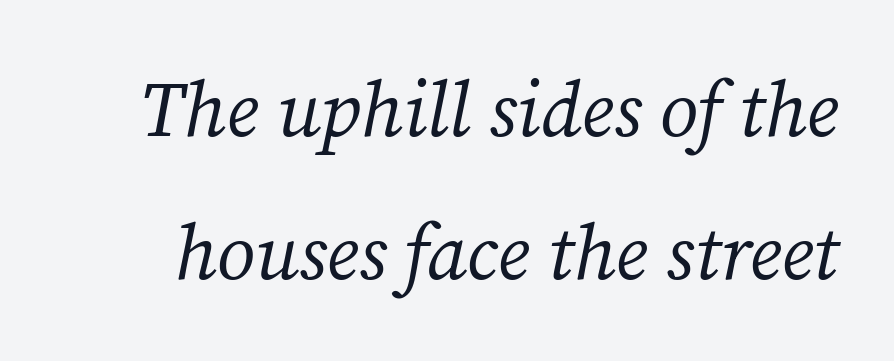
The image shows 78 px regular-weight serif type, italic (leaning right); set line spacing 1.83x, normal letter spacing, not underlined; medium stroke contrast and a medium x-height.
